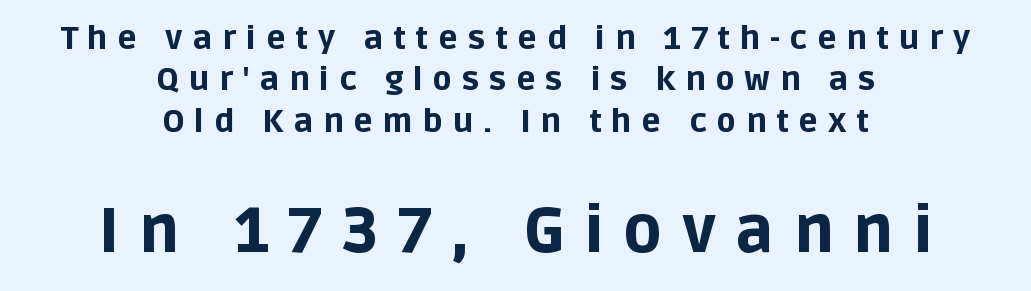
Q: Is the text bold? A: Yes.
Q: Is the text italic (slanted)? A: No, it is upright.
Q: Is the typeface a serif or a sans-serif typeface? A: Sans-serif.
Q: Is the text underlined? A: No.
Q: How is the paragraph aligned? A: Centered.
Q: Is the spacing between letters normal or unusually wide? A: Unusually wide.
Q: Is the spacing between lines tight, normal or loose? A: Normal.
Q: Which block of text is set in a larger size, the first (top) or the second (bottom)? A: The second (bottom) one.
Q: Width (condensed, normal, or wide)? A: Normal.
Q: Stroke contrast? A: Low.
Q: x-height? A: Large.
Q: Monospaced? A: No.
